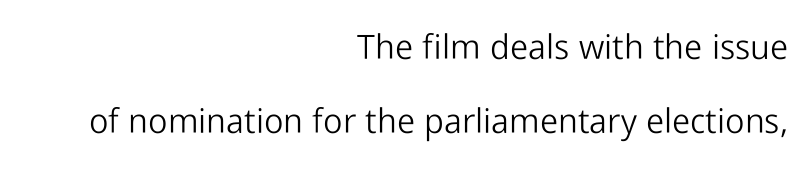
{"serif": "no", "italic": "no", "bold": "no", "weight": "light", "width": "normal", "stroke_contrast": "low", "x_height": "medium", "monospaced": "no", "underline": "no", "align": "right", "line_spacing": "loose", "line_spacing_ratio": 2.19, "letter_spacing": "normal", "letter_spacing_em": 0.0, "glyph_px": 34}
